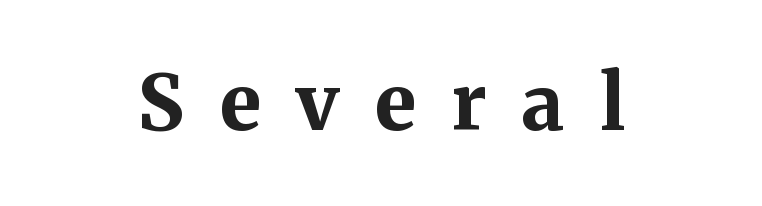
Is this a fixed-width face? No — the glyphs have proportional, varying widths. Bold? Absolutely — the strokes are thick and heavy. In terms of posture, this sample is upright. The font family rendered here belongs to the serif group. The whitespace from short lines is split evenly between both sides.
